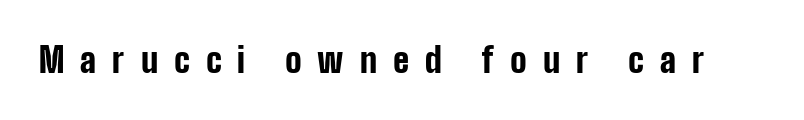
{"serif": "no", "italic": "no", "bold": "yes", "weight": "bold", "width": "condensed", "stroke_contrast": "low", "x_height": "medium", "monospaced": "no", "underline": "no", "letter_spacing": "wide", "letter_spacing_em": 0.47, "glyph_px": 34}
